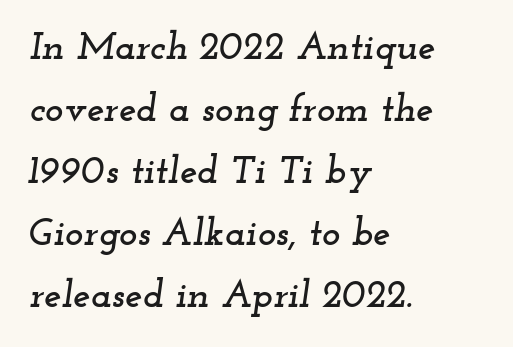
Q: Is the text italic (slanted)? A: Yes, it leans right by about 12 degrees.
Q: Is the typeface a serif or a sans-serif typeface? A: Serif.
Q: Is the text underlined? A: No.
Q: How is the paragraph aligned? A: Left-aligned.
Q: Is the spacing between letters normal or unusually wide? A: Normal.
Q: Is the spacing between lines tight, normal or loose? A: Normal.
Q: Width (condensed, normal, or wide)? A: Wide.
Q: Stroke contrast? A: Low.
Q: x-height? A: Small.
Q: Monospaced? A: No.
